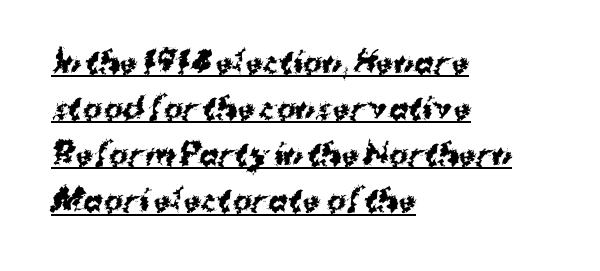
{"serif": "no", "bold": "yes", "weight": "bold", "width": "normal", "stroke_contrast": "medium", "x_height": "medium", "monospaced": "no", "underline": "yes", "align": "left", "line_spacing": "normal", "line_spacing_ratio": 1.59, "letter_spacing": "normal", "letter_spacing_em": 0.0, "glyph_px": 29}
